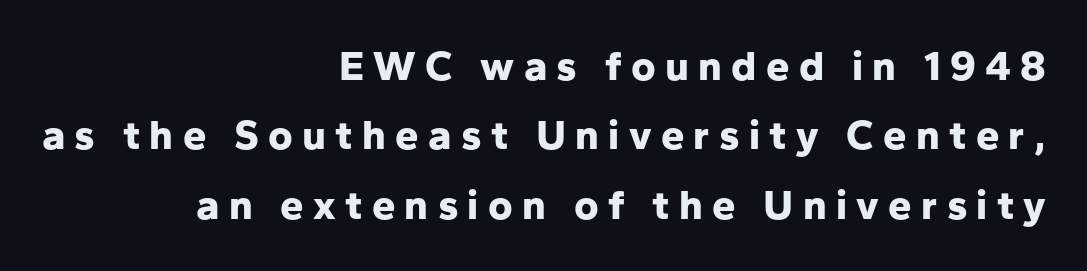
{"serif": "no", "italic": "no", "bold": "yes", "weight": "bold", "width": "normal", "stroke_contrast": "low", "x_height": "medium", "monospaced": "no", "underline": "no", "align": "right", "line_spacing": "normal", "line_spacing_ratio": 1.65, "letter_spacing": "wide", "letter_spacing_em": 0.22, "glyph_px": 42}
